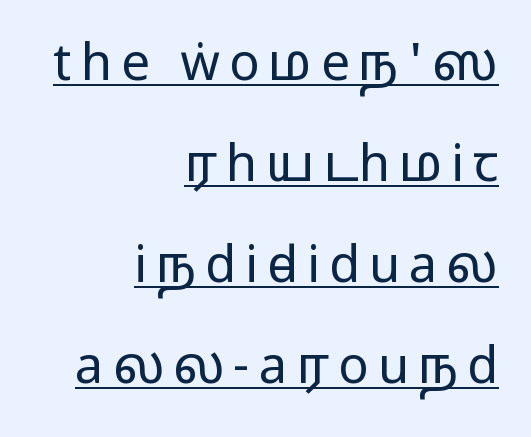
A great deal of white space separates one row of letters from the next. The text block is weighted toward the right margin, trailing off unevenly leftward. Grotesque or geometric, the face here clearly has no serifs. Like a heading marked for emphasis, these lines bear an underscore.
